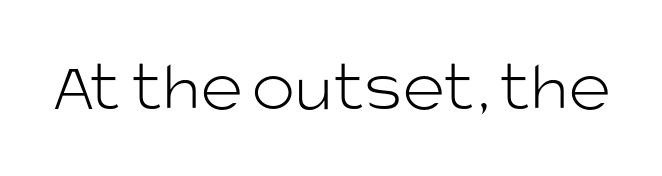
{"serif": "no", "italic": "no", "bold": "no", "weight": "light", "width": "normal", "stroke_contrast": "low", "x_height": "large", "monospaced": "no", "underline": "no", "letter_spacing": "normal", "letter_spacing_em": 0.0, "glyph_px": 73}
